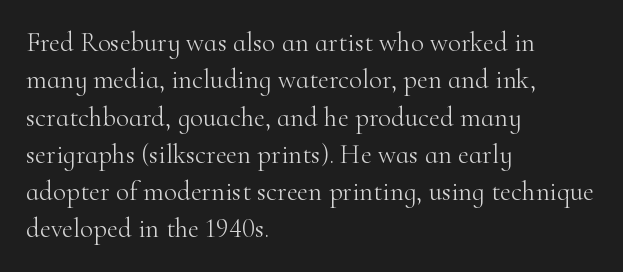
The image shows 27 px text type, upright; set left-aligned, normal line spacing (1.38x), normal letter spacing, not underlined.
